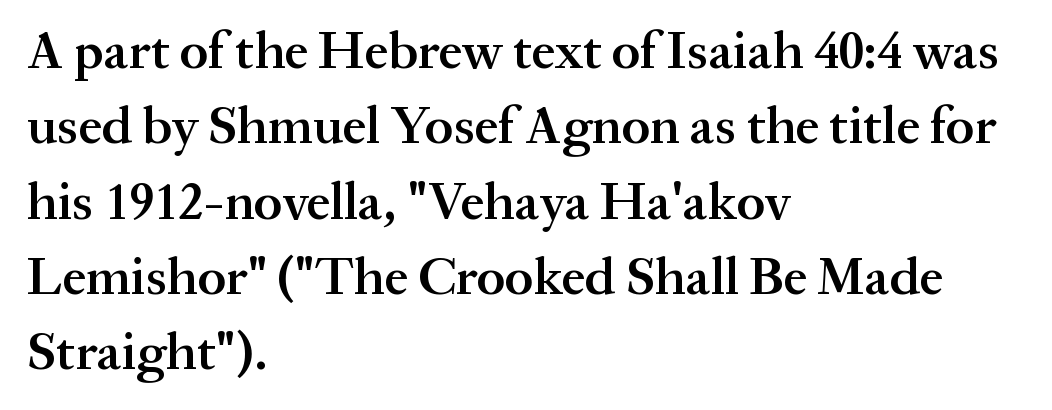
Do the characters align in a grid? No, the font is proportional. The rows are spaced the way most documents space them. The horizontal fit of the characters is conventional and even. Small tapered or slab feet sit at the stroke ends, so this counts as serif. The strokes are fattened partway — semibold, not bold.
